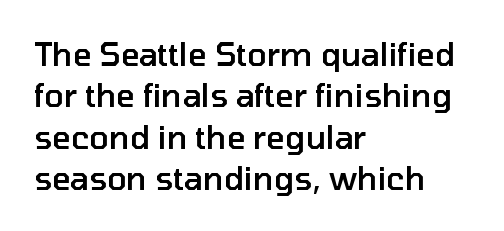
Q: Is the text bold? A: Semi-bold.
Q: Is the text italic (slanted)? A: No, it is upright.
Q: Is the typeface a serif or a sans-serif typeface? A: Sans-serif.
Q: Is the text underlined? A: No.
Q: How is the paragraph aligned? A: Left-aligned.
Q: Is the spacing between letters normal or unusually wide? A: Normal.
Q: Is the spacing between lines tight, normal or loose? A: Normal.
Q: Width (condensed, normal, or wide)? A: Normal.
Q: Stroke contrast? A: Low.
Q: x-height? A: Medium.
Q: Monospaced? A: No.
